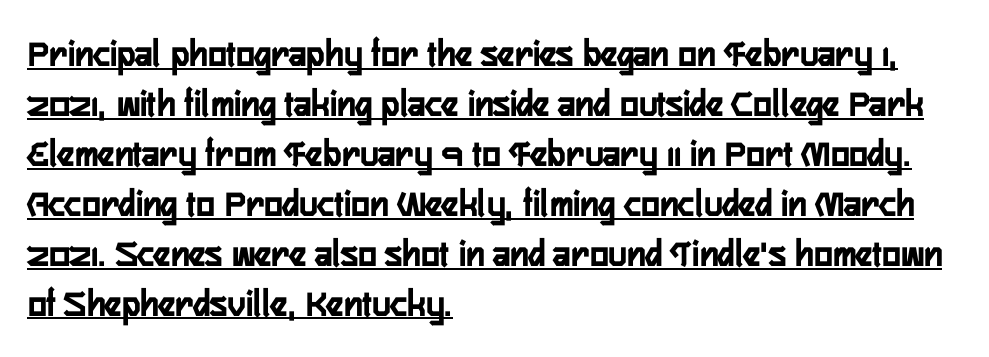
Do the letters lean? They stand straight. The lettering is marked with a stroke running underneath it. A dark, heavy texture on the line: the type is bold. If you measured baseline to baseline, you'd find a middling distance. Think of a printed novel: that variable character pitch is what you see here. Type style note: lacks serifs.
